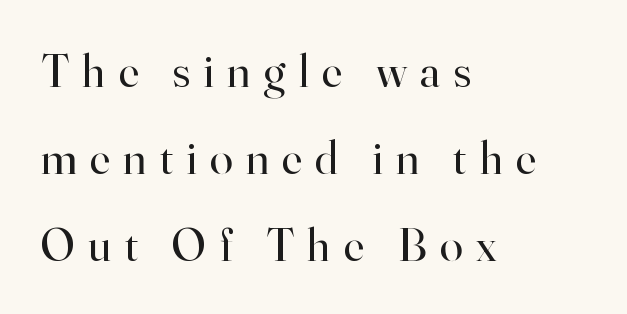
Q: Is the text bold? A: No.
Q: Is the text italic (slanted)? A: No, it is upright.
Q: Is the typeface a serif or a sans-serif typeface? A: Serif.
Q: Is the text underlined? A: No.
Q: How is the paragraph aligned? A: Left-aligned.
Q: Is the spacing between letters normal or unusually wide? A: Unusually wide.
Q: Width (condensed, normal, or wide)? A: Normal.
Q: Stroke contrast? A: High.
Q: x-height? A: Small.
Q: Monospaced? A: No.
